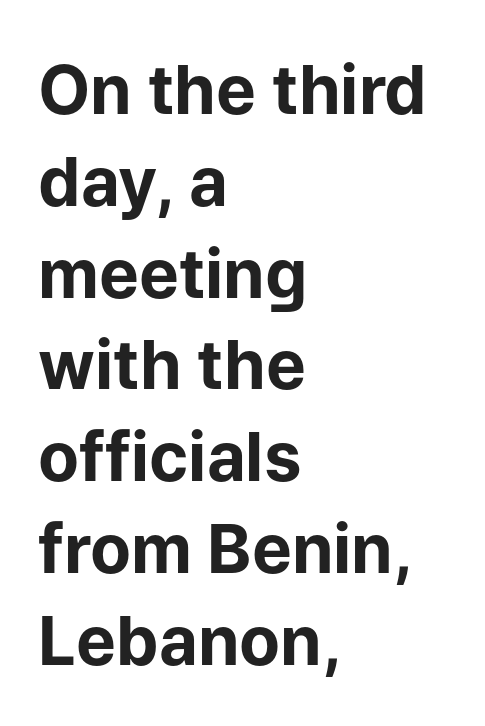
The rows are spaced the way most documents space them. This sample uses a sans-serif face. Nobody drew a line under any word here. A typesetter would call this zero additional tracking. Weight: bold.
